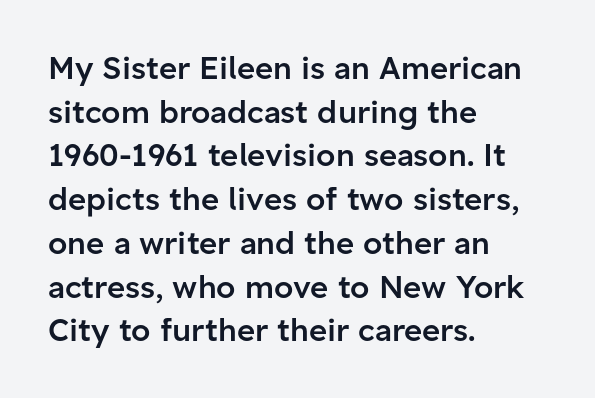
The image shows 31 px semibold sans-serif type, upright; set left-aligned, normal line spacing (1.41x), normal letter spacing, not underlined; low stroke contrast and a medium x-height.
